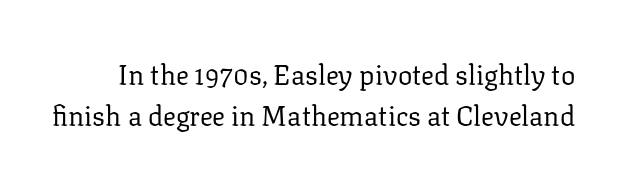
The image shows 27 px text type, upright; set normal line spacing (1.53x), normal letter spacing, not underlined.
